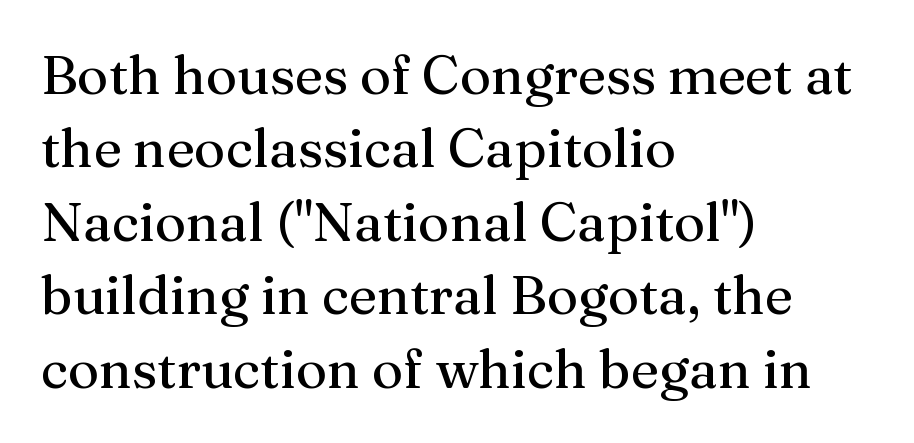
Q: Is the text bold? A: No.
Q: Is the text italic (slanted)? A: No, it is upright.
Q: Is the typeface a serif or a sans-serif typeface? A: Serif.
Q: Is the text underlined? A: No.
Q: How is the paragraph aligned? A: Left-aligned.
Q: Is the spacing between letters normal or unusually wide? A: Normal.
Q: Is the spacing between lines tight, normal or loose? A: Normal.
Q: Width (condensed, normal, or wide)? A: Normal.
Q: Stroke contrast? A: Medium.
Q: x-height? A: Medium.
Q: Monospaced? A: No.
